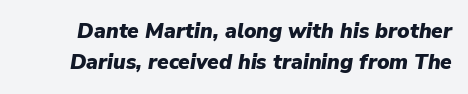
{"italic": "yes", "lean": "right", "slant_degrees": 9, "bold": "yes", "underline": "no", "line_spacing": "normal", "line_spacing_ratio": 1.49, "letter_spacing": "normal", "letter_spacing_em": 0.0, "glyph_px": 21}
